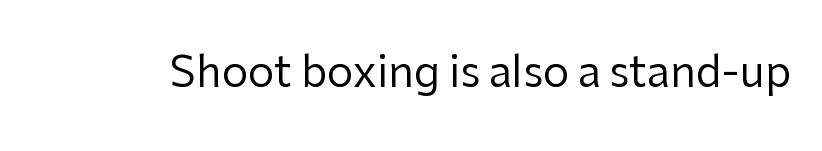
Note: no serifs on the glyphs. The zone under the glyphs is completely vacant. These lines are rendered in a variable-pitch font. The letters stand straight up with perfectly vertical stems.
